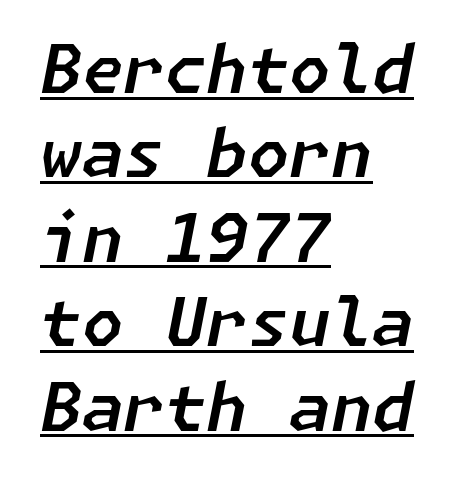
The image shows 67 px text type, italic (leaning right); set left-aligned, normal line spacing (1.26x), normal letter spacing, underlined; low stroke contrast and a medium x-height.
